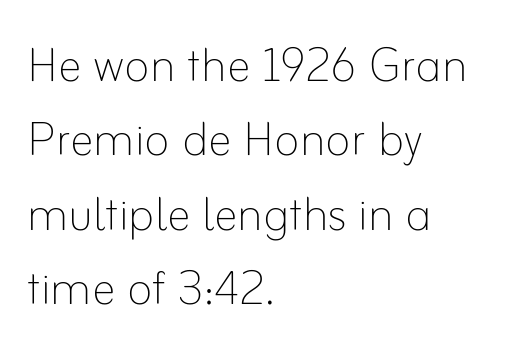
Q: Is the text bold? A: No.
Q: Is the text italic (slanted)? A: No, it is upright.
Q: Is the text underlined? A: No.
Q: How is the paragraph aligned? A: Left-aligned.
Q: Is the spacing between letters normal or unusually wide? A: Normal.
Q: Width (condensed, normal, or wide)? A: Normal.
Q: Stroke contrast? A: Low.
Q: x-height? A: Small.
Q: Monospaced? A: No.
